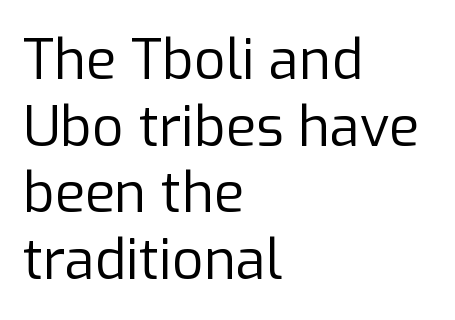
Q: Is the text bold? A: No.
Q: Is the text italic (slanted)? A: No, it is upright.
Q: Is the typeface a serif or a sans-serif typeface? A: Sans-serif.
Q: Is the text underlined? A: No.
Q: How is the paragraph aligned? A: Left-aligned.
Q: Is the spacing between letters normal or unusually wide? A: Normal.
Q: Width (condensed, normal, or wide)? A: Normal.
Q: Stroke contrast? A: Low.
Q: x-height? A: Medium.
Q: Monospaced? A: No.
